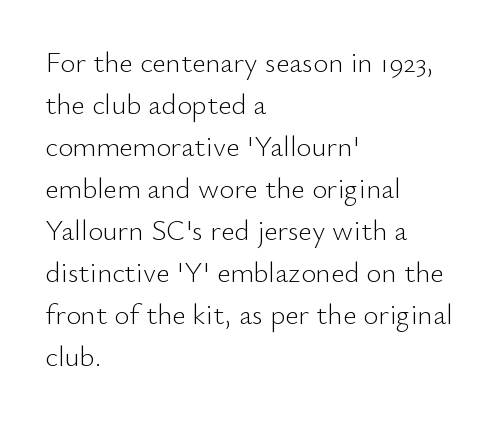
{"serif": "no", "italic": "no", "bold": "no", "weight": "light", "width": "normal", "stroke_contrast": "low", "x_height": "small", "monospaced": "no", "underline": "no", "align": "left", "line_spacing": "normal", "line_spacing_ratio": 1.45, "letter_spacing": "normal", "letter_spacing_em": 0.0, "glyph_px": 29}
